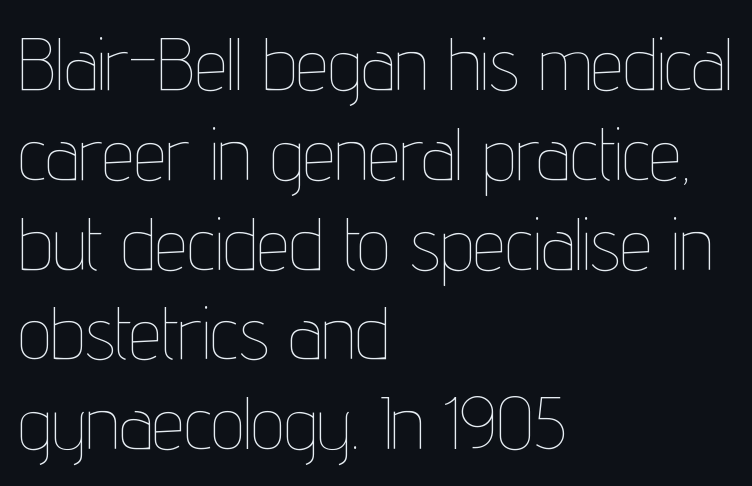
The image shows 73 px thin, condensed type, upright; set left-aligned, line spacing 1.23x, normal letter spacing, not underlined; low stroke contrast and a medium x-height.
